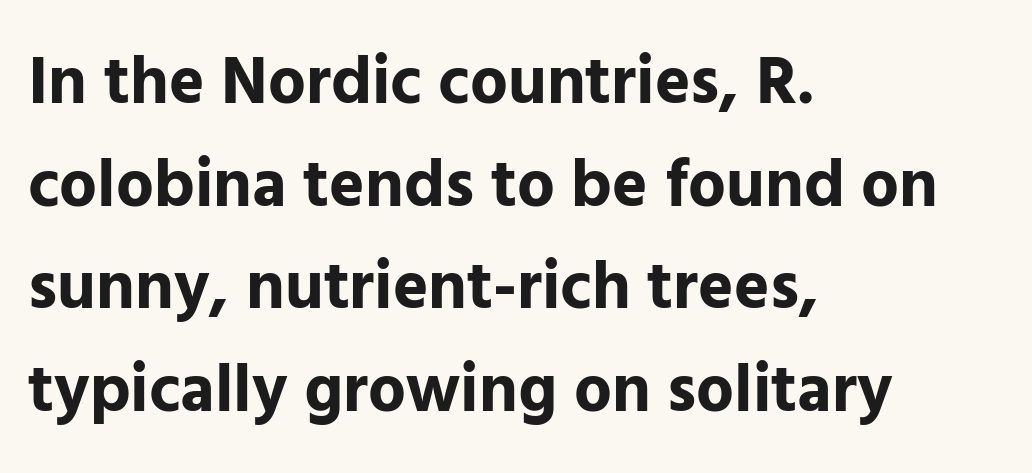
Q: Is the text bold? A: Yes.
Q: Is the text italic (slanted)? A: No, it is upright.
Q: Is the typeface a serif or a sans-serif typeface? A: Sans-serif.
Q: Is the text underlined? A: No.
Q: How is the paragraph aligned? A: Left-aligned.
Q: Is the spacing between letters normal or unusually wide? A: Normal.
Q: Is the spacing between lines tight, normal or loose? A: Normal.
Q: Width (condensed, normal, or wide)? A: Normal.
Q: Stroke contrast? A: Low.
Q: x-height? A: Medium.
Q: Monospaced? A: No.
